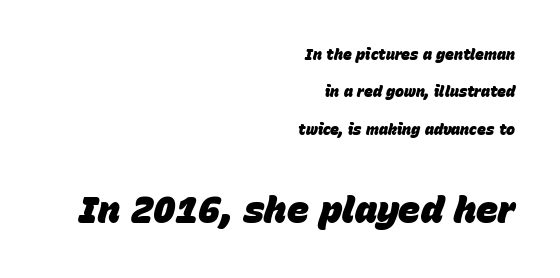
{"italic": "yes", "lean": "right", "slant_degrees": 15, "bold": "yes", "weight": "heavy", "width": "normal", "stroke_contrast": "low", "x_height": "large", "monospaced": "no", "underline": "no", "align": "right", "line_spacing": "loose", "line_spacing_ratio": 2.49, "letter_spacing": "normal", "letter_spacing_em": 0.0, "larger_block": "second", "size_ratio": 2.47, "glyph_px": 37}
